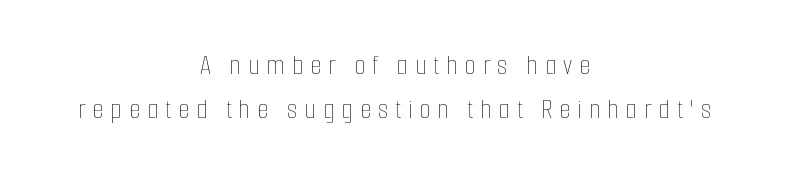
Line spacing here is normal. Decoration check: the copy has no underline. This rendering widens character spacing well past its baseline value. Designer's note — italics off, roman on.
